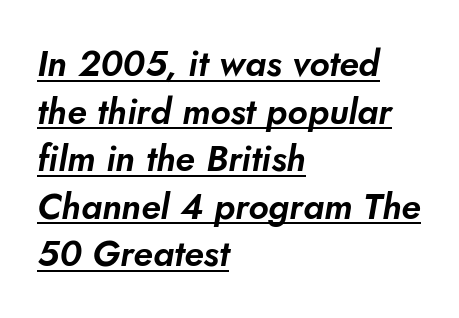
{"serif": "no", "width": "normal", "stroke_contrast": "low", "x_height": "small", "monospaced": "no", "underline": "yes", "align": "left", "line_spacing": "normal", "line_spacing_ratio": 1.32, "letter_spacing": "normal", "letter_spacing_em": 0.0, "glyph_px": 36}
